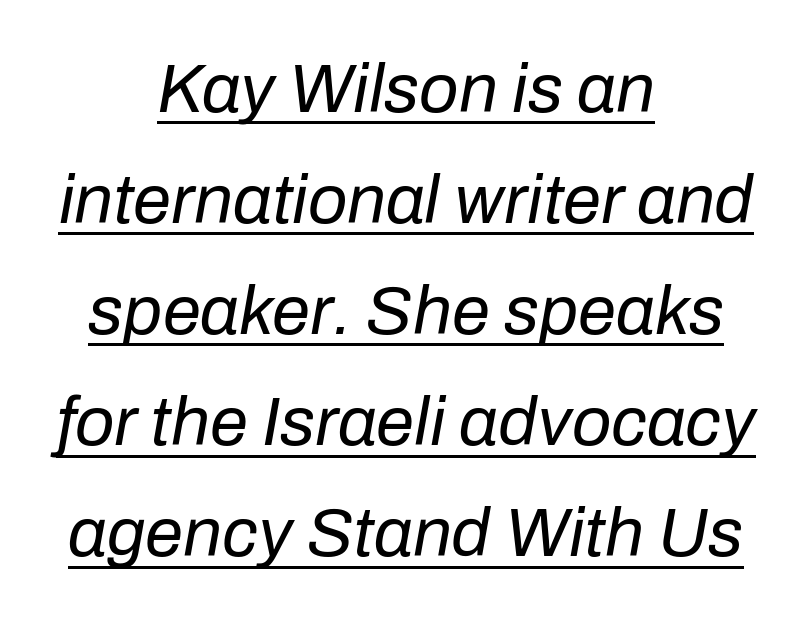
The image shows 69 px regular-weight type, italic (leaning right); set centered, normal line spacing (1.61x), normal letter spacing, underlined; low stroke contrast and a medium x-height.
